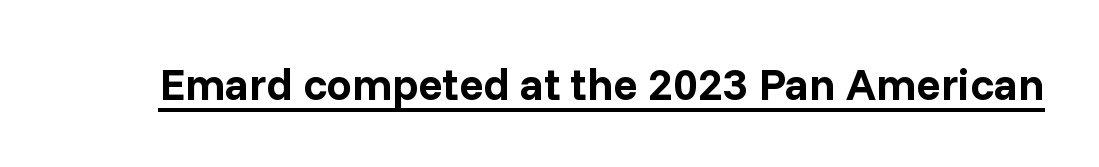
The image shows 45 px bold sans-serif type, upright; set normal letter spacing, underlined; low stroke contrast and a medium x-height.
